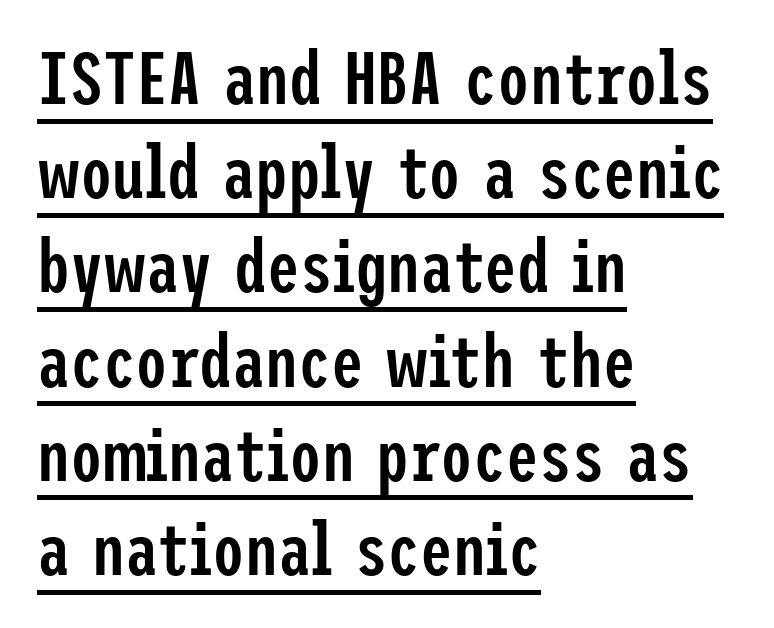
{"serif": "no", "italic": "no", "bold": "semi", "weight": "semibold", "width": "condensed", "stroke_contrast": "low", "x_height": "medium", "underline": "yes", "align": "left", "line_spacing": "normal", "line_spacing_ratio": 1.29, "letter_spacing": "normal", "letter_spacing_em": 0.0, "glyph_px": 73}
